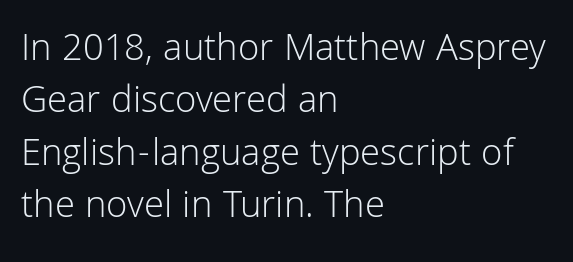
Does extra space separate the letters? No, they use regular spacing. A typesetter would mark this as roman, not italic. The line-height multiplier appears to be the usual default. This rendering features lettering with no underline.
